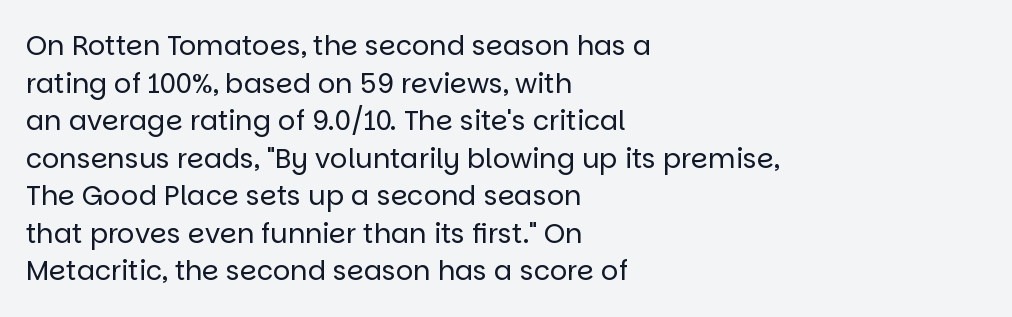
Notice how the stems are strictly vertical — no italics here. A bare baseline throughout the passage. Inter-character spacing is left at the font's built-in metrics. Vertical spacing — default. The ragged edge is on the right, which tells us the setting is flush left. The font sits on the lighter half of the weight spectrum, regular included.
